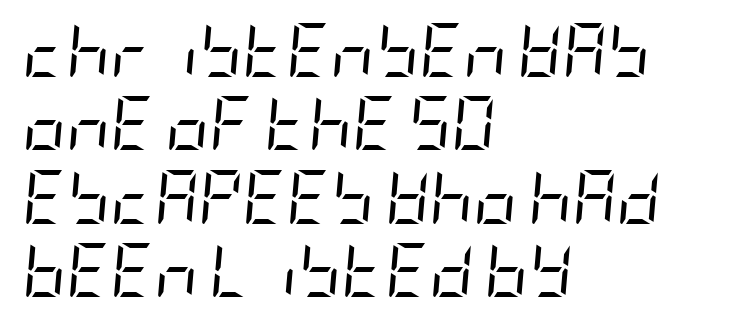
The image shows 54 px regular-weight, condensed type, italic (leaning right); set left-aligned, normal line spacing (1.36x), normal letter spacing, not underlined; low stroke contrast and a large x-height.
